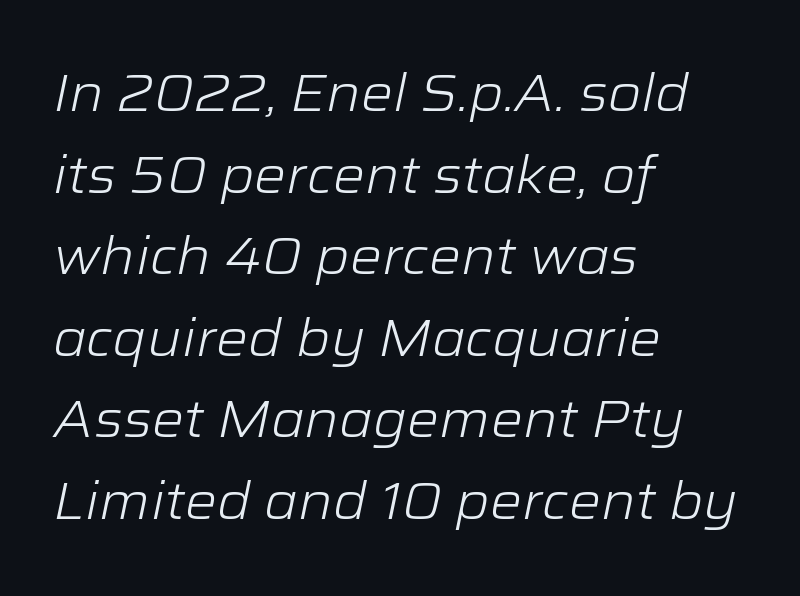
Q: Is the text bold? A: No.
Q: Is the text italic (slanted)? A: Yes, it leans right by about 12 degrees.
Q: Is the text underlined? A: No.
Q: How is the paragraph aligned? A: Left-aligned.
Q: Is the spacing between letters normal or unusually wide? A: Normal.
Q: Is the spacing between lines tight, normal or loose? A: Normal.
Q: Width (condensed, normal, or wide)? A: Wide.
Q: Stroke contrast? A: Low.
Q: x-height? A: Medium.
Q: Monospaced? A: No.
